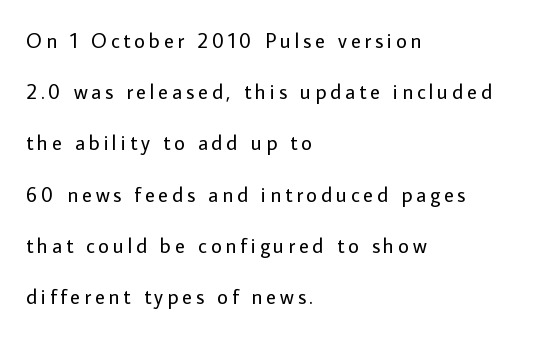
Tall strokes in this sample are plumb rather than angled. Descender tails drop into unmarked territory. The ragged edge is on the right, which tells us the setting is flush left. Regarding leading, the lines here are spaced well apart. Weight class: somewhere from thin through regular.
